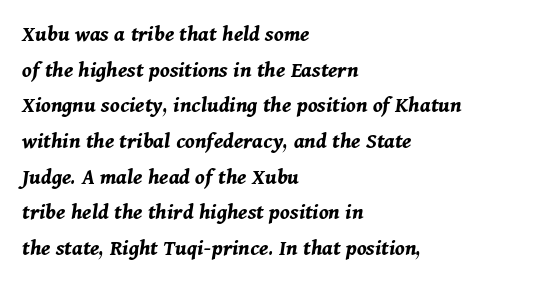
Q: Is the text bold? A: Yes.
Q: Is the text italic (slanted)? A: Yes, it leans right by about 11 degrees.
Q: Is the text underlined? A: No.
Q: How is the paragraph aligned? A: Left-aligned.
Q: Is the spacing between letters normal or unusually wide? A: Normal.
Q: Is the spacing between lines tight, normal or loose? A: Normal.
